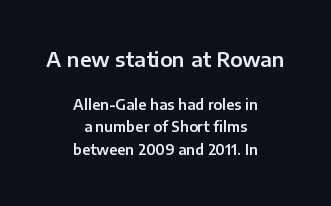
Q: Is the text italic (slanted)? A: No, it is upright.
Q: Is the text underlined? A: No.
Q: How is the paragraph aligned? A: Centered.
Q: Is the spacing between letters normal or unusually wide? A: Normal.
Q: Is the spacing between lines tight, normal or loose? A: Normal.
Q: Which block of text is set in a larger size, the first (top) or the second (bottom)? A: The first (top) one.
